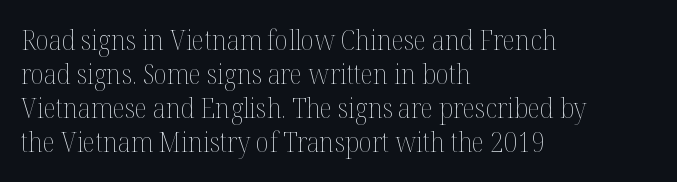
{"italic": "no", "bold": "no", "underline": "no", "align": "left", "line_spacing": "normal", "line_spacing_ratio": 1.26, "letter_spacing": "normal", "letter_spacing_em": 0.0, "glyph_px": 27}
